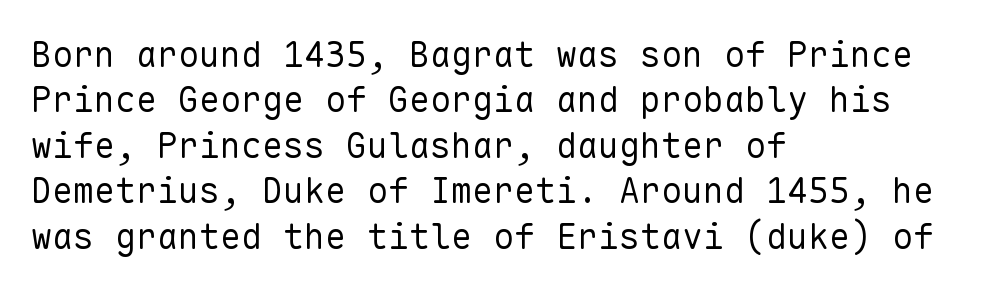
{"serif": "no", "italic": "no", "bold": "no", "weight": "regular", "width": "normal", "stroke_contrast": "low", "x_height": "medium", "monospaced": "yes", "underline": "no", "align": "left", "line_spacing": "normal", "line_spacing_ratio": 1.3, "letter_spacing": "normal", "letter_spacing_em": 0.0, "glyph_px": 35}
